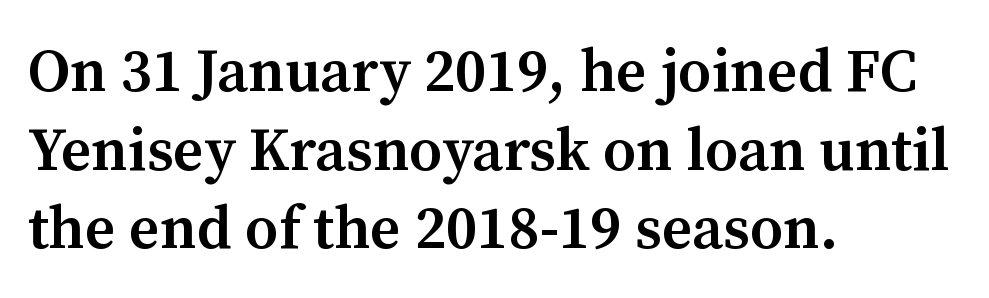
The image shows 60 px semibold serif type, upright; set left-aligned, normal line spacing (1.31x), normal letter spacing, not underlined; medium stroke contrast and a medium x-height.
